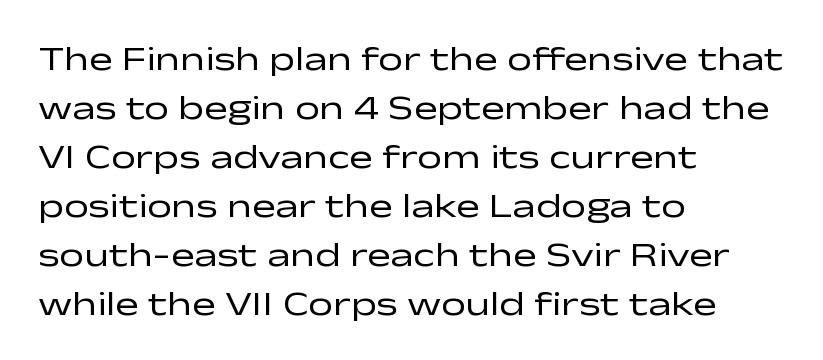
Q: Is the text bold? A: No.
Q: Is the text italic (slanted)? A: No, it is upright.
Q: Is the typeface a serif or a sans-serif typeface? A: Sans-serif.
Q: Is the text underlined? A: No.
Q: How is the paragraph aligned? A: Left-aligned.
Q: Is the spacing between letters normal or unusually wide? A: Normal.
Q: Is the spacing between lines tight, normal or loose? A: Normal.
Q: Width (condensed, normal, or wide)? A: Wide.
Q: Stroke contrast? A: Low.
Q: x-height? A: Medium.
Q: Monospaced? A: No.
